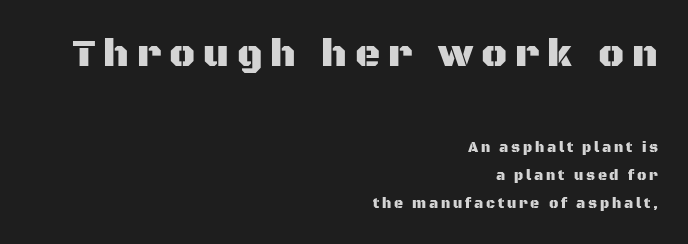
{"serif": "no", "italic": "no", "width": "normal", "stroke_contrast": "medium", "x_height": "large", "monospaced": "no", "underline": "no", "align": "right", "line_spacing": "loose", "line_spacing_ratio": 2.0, "letter_spacing": "wide", "letter_spacing_em": 0.2, "larger_block": "first", "size_ratio": 2.79, "glyph_px": 39}
